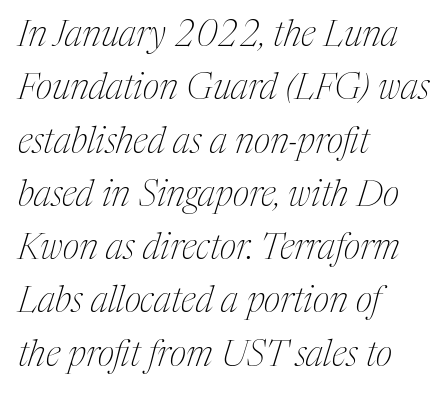
A typesetter would call this proportional, since set widths differ per character. Anything drawn beneath the words? Only blank space. How would I describe the line gaps? Plain and ordinary. The letterforms sit shoulder to shoulder at normal distance.
